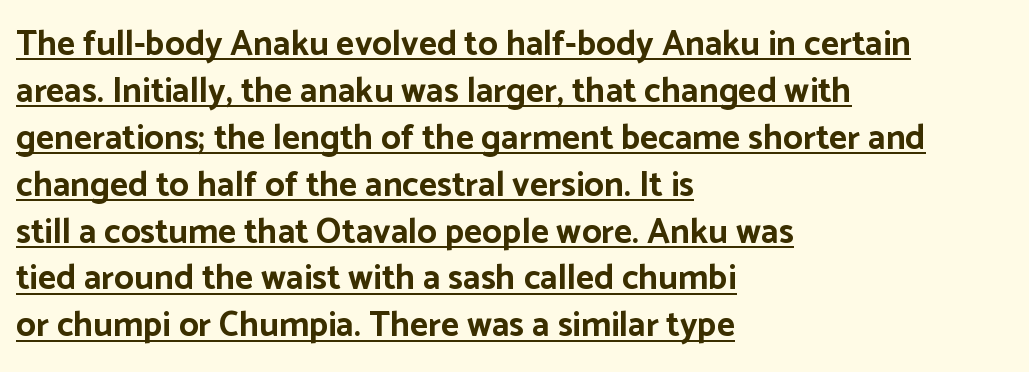
Q: Is the text bold? A: Yes.
Q: Is the text italic (slanted)? A: No, it is upright.
Q: Is the typeface a serif or a sans-serif typeface? A: Sans-serif.
Q: Is the text underlined? A: Yes.
Q: How is the paragraph aligned? A: Left-aligned.
Q: Is the spacing between letters normal or unusually wide? A: Normal.
Q: Is the spacing between lines tight, normal or loose? A: Normal.
Q: Width (condensed, normal, or wide)? A: Normal.
Q: Stroke contrast? A: Low.
Q: x-height? A: Medium.
Q: Monospaced? A: No.
